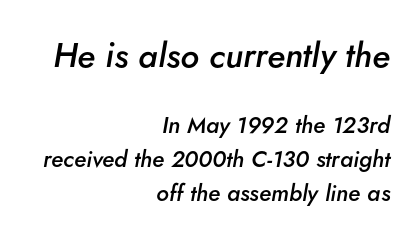
Q: Is the text bold? A: Semi-bold.
Q: Is the text italic (slanted)? A: Yes, it leans right by about 5 degrees.
Q: Is the text underlined? A: No.
Q: How is the paragraph aligned? A: Right-aligned.
Q: Is the spacing between letters normal or unusually wide? A: Normal.
Q: Is the spacing between lines tight, normal or loose? A: Normal.
Q: Which block of text is set in a larger size, the first (top) or the second (bottom)? A: The first (top) one.
Q: Width (condensed, normal, or wide)? A: Normal.
Q: Stroke contrast? A: Low.
Q: x-height? A: Small.
Q: Monospaced? A: No.
